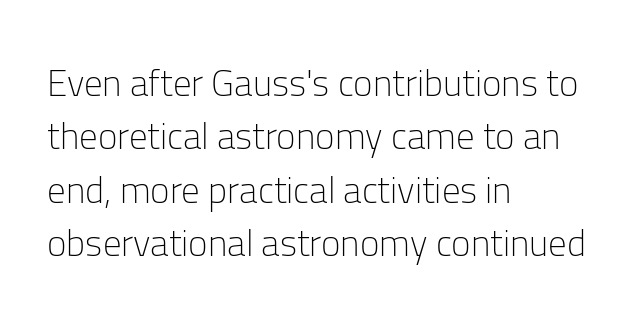
The image shows 37 px light sans-serif type, upright; set left-aligned, normal line spacing (1.44x), normal letter spacing, not underlined; low stroke contrast and a medium x-height.
